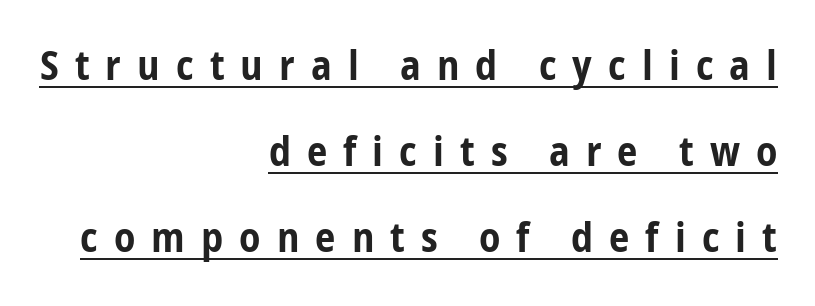
Each letter's strokes conclude bluntly, with no projecting serifs. The typesetter chose a ragged-left arrangement here. Is there any slant? The stems are plumb. The rendering uses the underline text-decoration. There is plenty of visible air inserted between adjacent glyphs.
